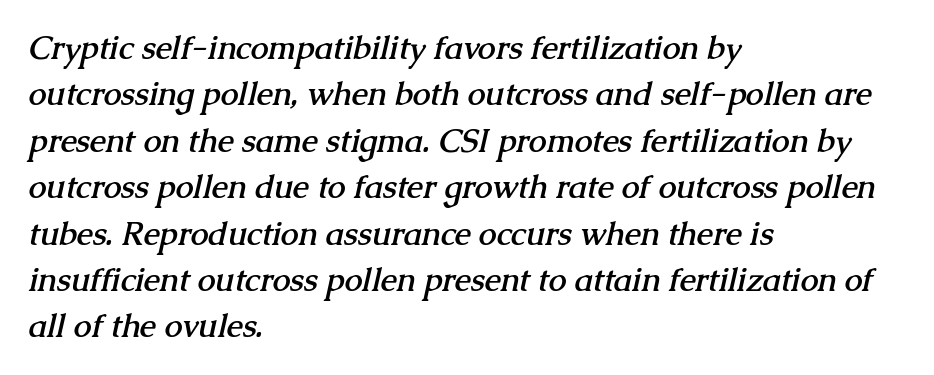
The string is rendered with underlining switched off. The letters advance in unequal steps, a hallmark of proportional type. Does extra space separate the letters? No, they use regular spacing. The font is running at its bold setting.
